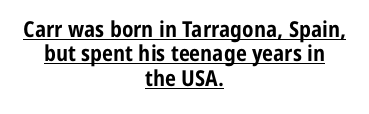
A roman cut, with each character standing at attention. This rendering features underlined lettering. Glyph-to-glyph distance matches everyday printed text. One glance says dense: line gaps are narrower than usual. Bold? Absolutely — the strokes are thick and heavy.
